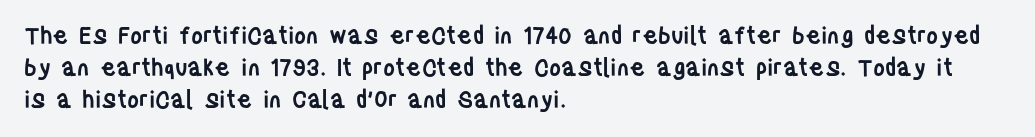
The image shows 23 px text type, upright; set left-aligned, normal line spacing (1.4x), normal letter spacing, not underlined.
